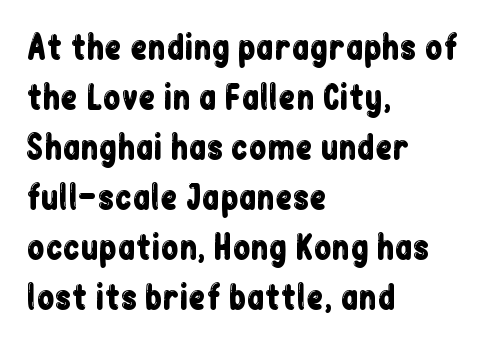
{"serif": "no", "italic": "no", "width": "condensed", "stroke_contrast": "low", "x_height": "medium", "monospaced": "no", "underline": "no", "align": "left", "line_spacing": "normal", "line_spacing_ratio": 1.56, "letter_spacing": "normal", "letter_spacing_em": 0.0, "glyph_px": 32}
